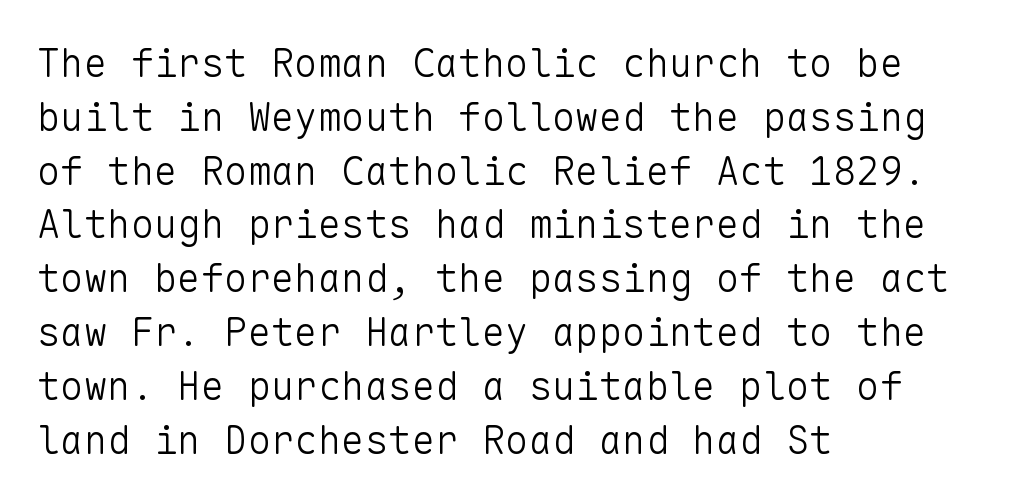
{"serif": "no", "italic": "no", "bold": "no", "weight": "light", "width": "normal", "stroke_contrast": "low", "x_height": "medium", "monospaced": "yes", "underline": "no", "align": "left", "line_spacing": "normal", "line_spacing_ratio": 1.38, "letter_spacing": "normal", "letter_spacing_em": 0.0, "glyph_px": 39}
